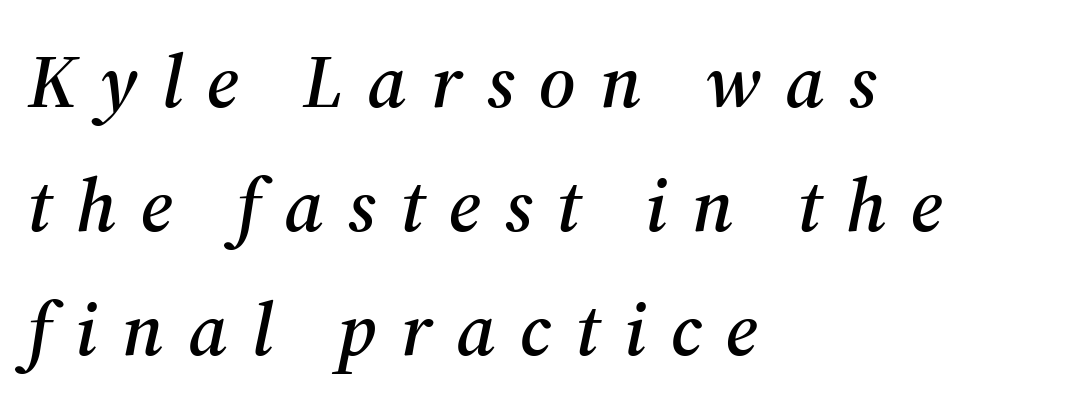
{"serif": "yes", "italic": "yes", "lean": "right", "slant_degrees": 12, "width": "normal", "stroke_contrast": "medium", "x_height": "medium", "monospaced": "no", "underline": "no", "align": "left", "line_spacing": "normal", "line_spacing_ratio": 1.63, "letter_spacing": "wide", "letter_spacing_em": 0.32, "glyph_px": 76}
